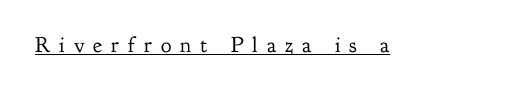
The image shows 22 px text type, upright; set unusually wide letter spacing (+0.41 em), underlined.
